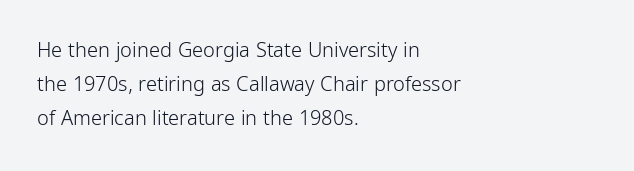
Q: Is the text bold? A: No.
Q: Is the text italic (slanted)? A: No, it is upright.
Q: Is the text underlined? A: No.
Q: How is the paragraph aligned? A: Left-aligned.
Q: Is the spacing between letters normal or unusually wide? A: Normal.
